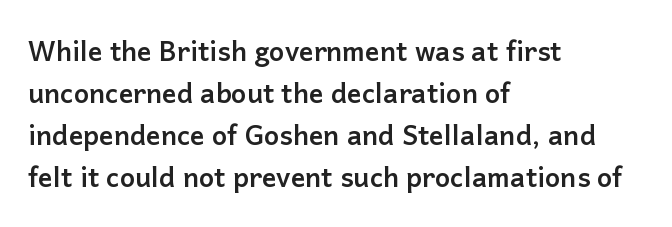
Q: Is the text bold? A: Yes.
Q: Is the text italic (slanted)? A: No, it is upright.
Q: Is the text underlined? A: No.
Q: How is the paragraph aligned? A: Left-aligned.
Q: Is the spacing between letters normal or unusually wide? A: Normal.
Q: Is the spacing between lines tight, normal or loose? A: Normal.
